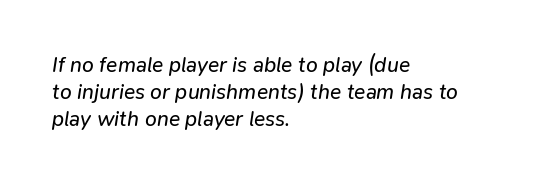
Tall strokes in this sample are angled rather than plumb. Glyph-to-glyph distance matches everyday printed text. Each new line begins a customary step beneath the previous one. The paragraph shown leans on its left margin.
